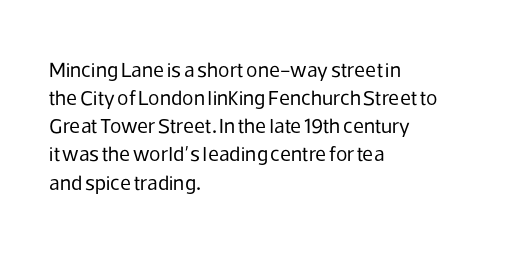
Visually the block forms a straight wall on the left and a jagged coastline on the right. Style check: upright. Bold? No — there's no thickening of the strokes. Notice how descenders clear the ascenders below comfortably — that's standard leading. Each word holds together tightly as a unit, with standard inter-letter gaps.
